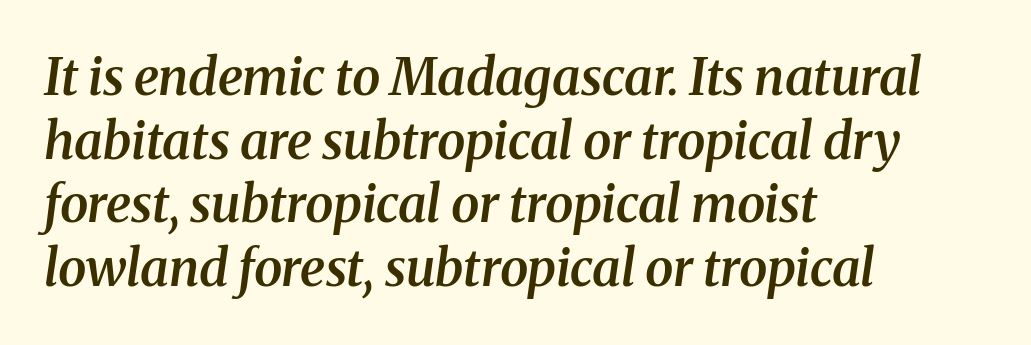
Where is the straight margin? On the left. Spacing verdict: proportional, widths tailored to each character. Each row of text sits above clean, open space. Font category for this specimen: serif. A typesetter would mark this as italic.
